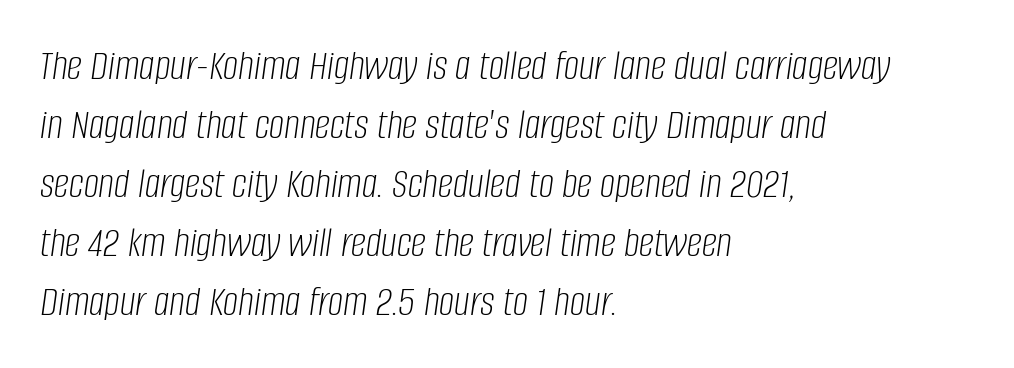
Q: Is the text bold? A: No.
Q: Is the text italic (slanted)? A: Yes, it leans right by about 8 degrees.
Q: Is the text underlined? A: No.
Q: How is the paragraph aligned? A: Left-aligned.
Q: Is the spacing between letters normal or unusually wide? A: Normal.
Q: Is the spacing between lines tight, normal or loose? A: Normal.
Q: Width (condensed, normal, or wide)? A: Condensed.
Q: Stroke contrast? A: Low.
Q: x-height? A: Large.
Q: Monospaced? A: No.
